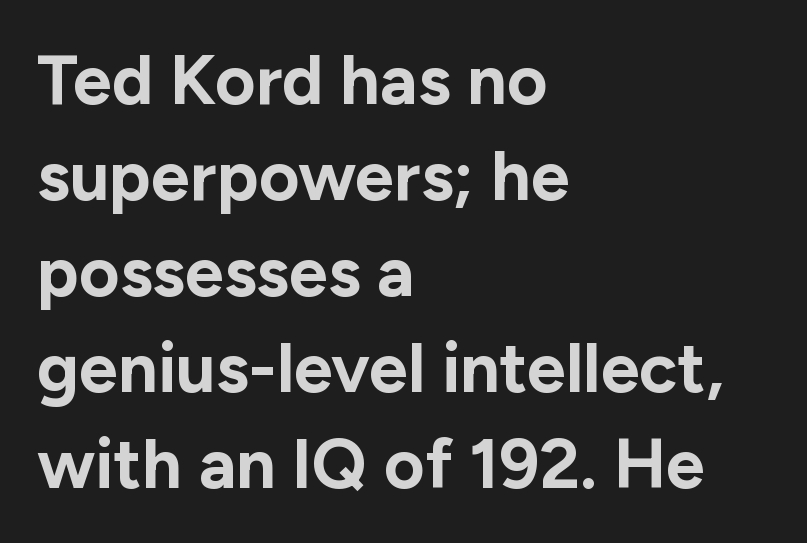
Q: Is the text bold? A: Yes.
Q: Is the text italic (slanted)? A: No, it is upright.
Q: Is the typeface a serif or a sans-serif typeface? A: Sans-serif.
Q: Is the text underlined? A: No.
Q: How is the paragraph aligned? A: Left-aligned.
Q: Is the spacing between letters normal or unusually wide? A: Normal.
Q: Is the spacing between lines tight, normal or loose? A: Normal.
Q: Width (condensed, normal, or wide)? A: Normal.
Q: Stroke contrast? A: Low.
Q: x-height? A: Medium.
Q: Monospaced? A: No.
